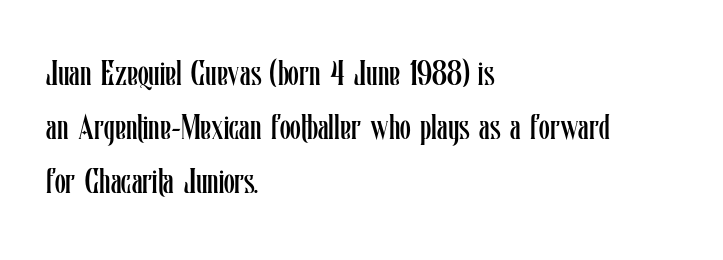
Quick note: underline off. How would I describe the line gaps? Plain and ordinary. Caption: standard tracking, unaltered. Weight: in the light-to-regular range. If you drew a line through each stem, it would be perfectly vertical. Spacing verdict: proportional, widths tailored to each character.
